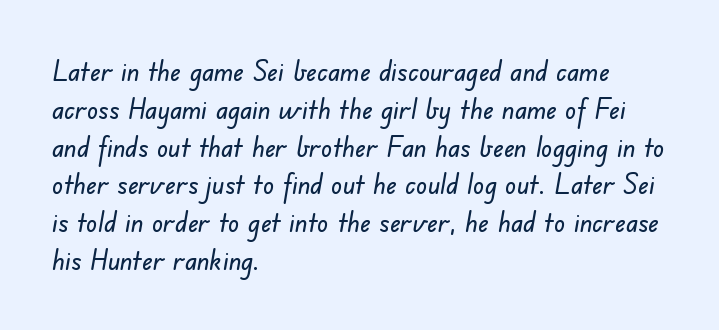
The image shows 28 px sans-serif type; set left-aligned, normal line spacing (1.35x), normal letter spacing, not underlined; low stroke contrast and a small x-height.
